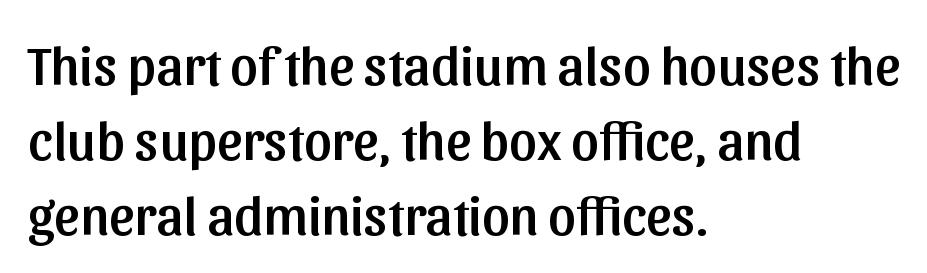
The image shows 55 px sans-serif type, upright; set left-aligned, normal line spacing (1.36x), normal letter spacing, not underlined; low stroke contrast and a medium x-height.
